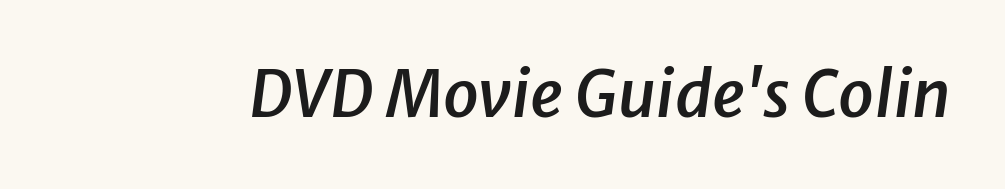
{"italic": "yes", "lean": "right", "slant_degrees": 8, "bold": "semi", "weight": "semibold", "width": "normal", "stroke_contrast": "low", "x_height": "medium", "monospaced": "no", "underline": "no", "letter_spacing": "normal", "letter_spacing_em": 0.0, "glyph_px": 64}
